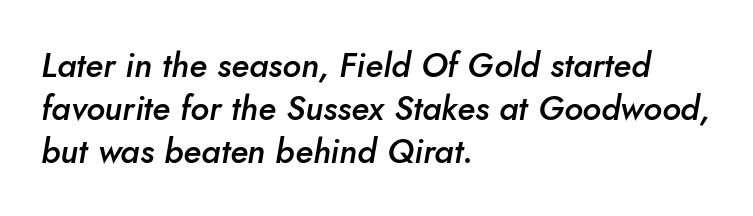
Q: Is the text bold? A: Semi-bold.
Q: Is the text italic (slanted)? A: Yes, it leans right by about 10 degrees.
Q: Is the text underlined? A: No.
Q: How is the paragraph aligned? A: Left-aligned.
Q: Is the spacing between letters normal or unusually wide? A: Normal.
Q: Is the spacing between lines tight, normal or loose? A: Normal.
Q: Width (condensed, normal, or wide)? A: Normal.
Q: Stroke contrast? A: Low.
Q: x-height? A: Small.
Q: Monospaced? A: No.
